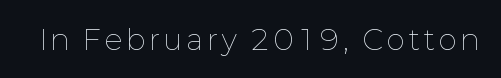
Style check: upright. Looks like regular typesetting: each glyph gets only the width it needs. The space beneath each line is pristine and unruled. This is not heavy type; no bold has been used.
